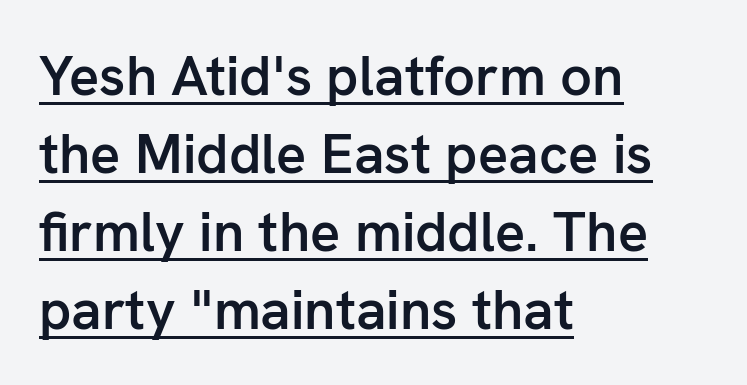
Q: Is the text bold? A: Semi-bold.
Q: Is the text italic (slanted)? A: No, it is upright.
Q: Is the typeface a serif or a sans-serif typeface? A: Sans-serif.
Q: Is the text underlined? A: Yes.
Q: How is the paragraph aligned? A: Left-aligned.
Q: Is the spacing between letters normal or unusually wide? A: Normal.
Q: Is the spacing between lines tight, normal or loose? A: Normal.
Q: Width (condensed, normal, or wide)? A: Normal.
Q: Stroke contrast? A: Low.
Q: x-height? A: Medium.
Q: Monospaced? A: No.
